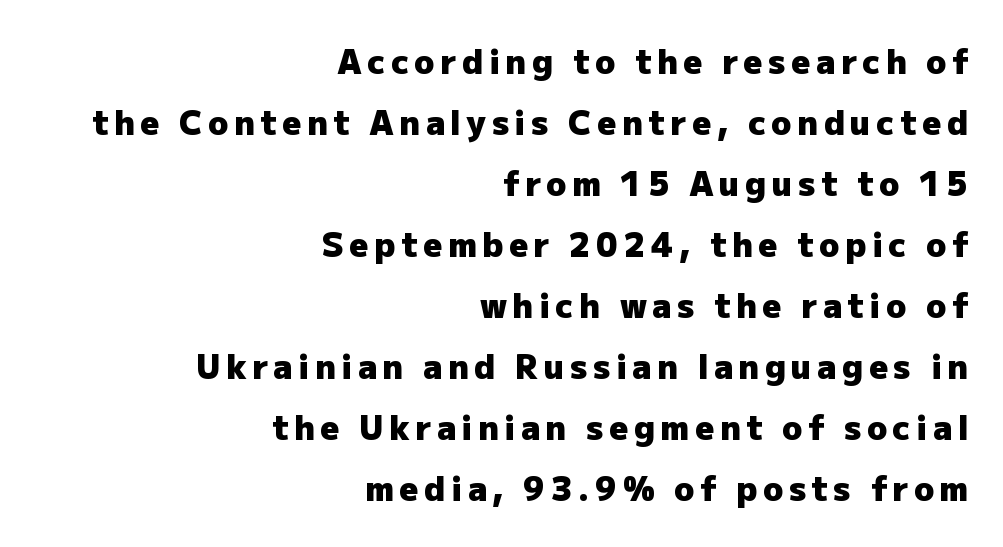
{"serif": "no", "italic": "no", "bold": "yes", "weight": "heavy", "width": "normal", "stroke_contrast": "low", "x_height": "medium", "monospaced": "no", "underline": "no", "align": "right", "line_spacing_ratio": 1.85, "glyph_px": 33}
